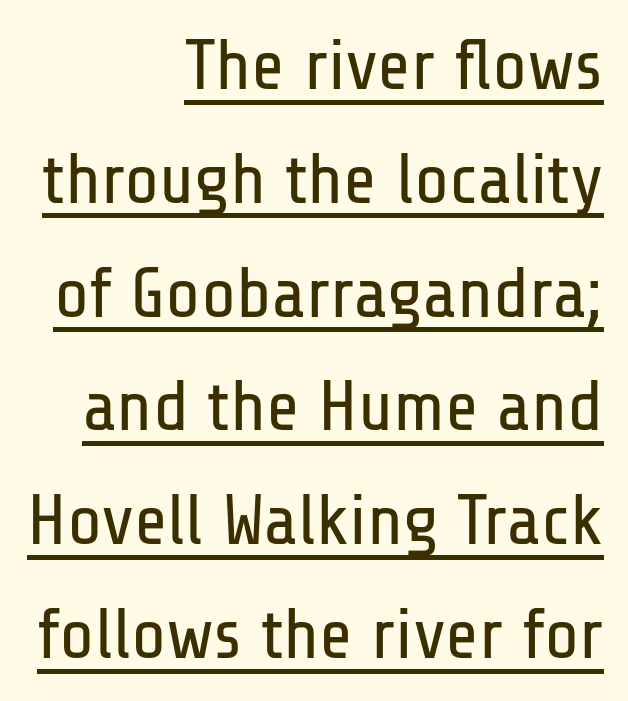
{"serif": "no", "italic": "no", "bold": "no", "weight": "regular", "width": "condensed", "stroke_contrast": "low", "x_height": "medium", "monospaced": "no", "underline": "yes", "align": "right", "line_spacing": "normal", "line_spacing_ratio": 1.58, "letter_spacing": "normal", "letter_spacing_em": 0.0, "glyph_px": 72}
